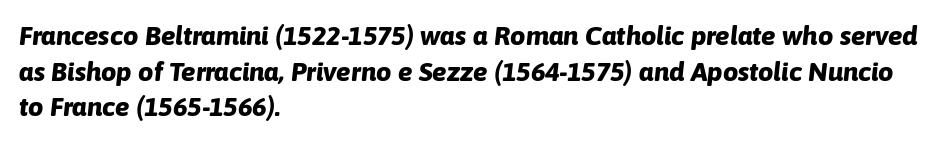
The image shows 27 px bold type, italic (leaning right); set left-aligned, normal line spacing (1.32x), normal letter spacing, not underlined.
